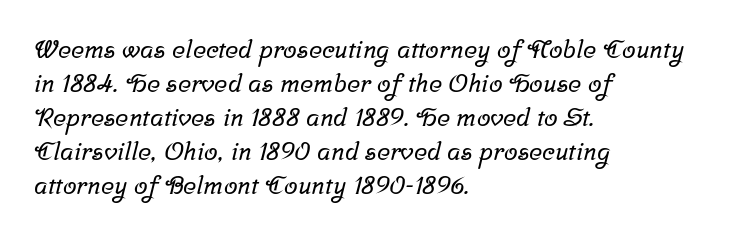
The image shows 25 px text type; set left-aligned, normal line spacing (1.36x), normal letter spacing, not underlined.
